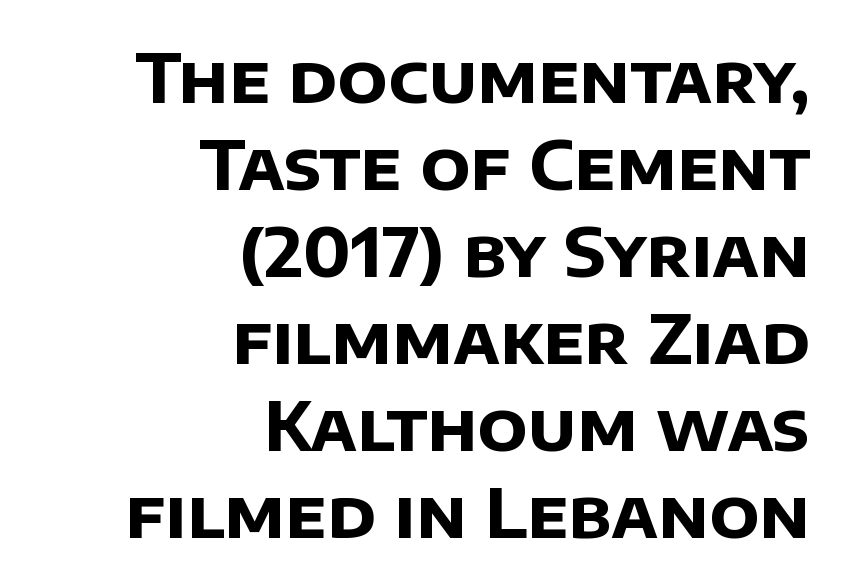
The image shows 68 px bold sans-serif type; set right-aligned, normal line spacing (1.28x), normal letter spacing, not underlined; low stroke contrast and a large x-height.
